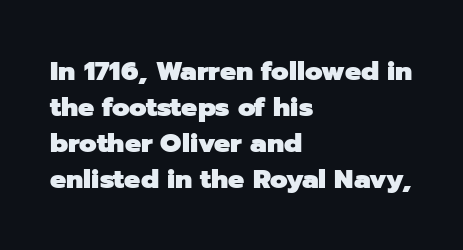
Is there much room between lines? A standard amount, neither cramped nor airy. This rendering features lettering with no underline. The typography opts for an upright posture over an oblique one. Standard letterfit; no display-style spreading of the glyphs. Line starts are locked; line ends wander. Heavy-handed strokes throughout: this text is bold.
